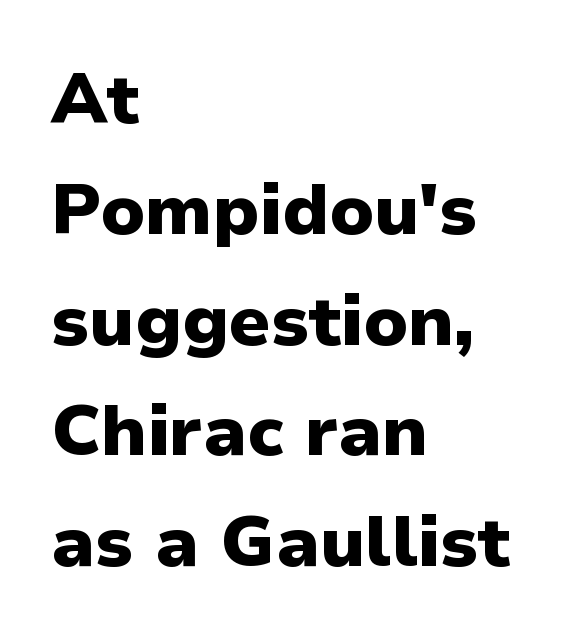
Q: Is the text bold? A: Yes.
Q: Is the text italic (slanted)? A: No, it is upright.
Q: Is the typeface a serif or a sans-serif typeface? A: Sans-serif.
Q: Is the text underlined? A: No.
Q: How is the paragraph aligned? A: Left-aligned.
Q: Is the spacing between letters normal or unusually wide? A: Normal.
Q: Is the spacing between lines tight, normal or loose? A: Normal.
Q: Width (condensed, normal, or wide)? A: Normal.
Q: Stroke contrast? A: Low.
Q: x-height? A: Medium.
Q: Monospaced? A: No.
